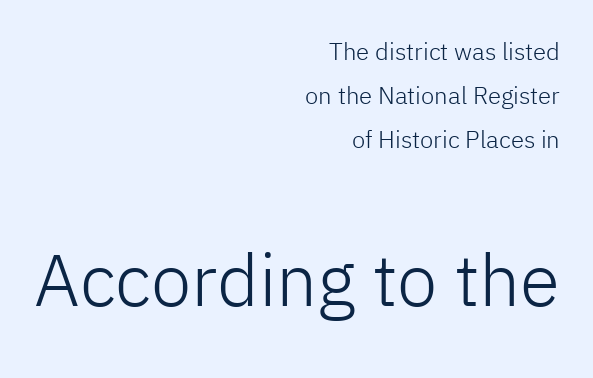
The rendering uses natural spacing where letterforms have individual widths. Regarding serifs, this sample does without them. No extra ink here — the face is not bold. This sample uses an upright cut, with every glyph sitting square on the baseline. Plain, unruled lines of type.
